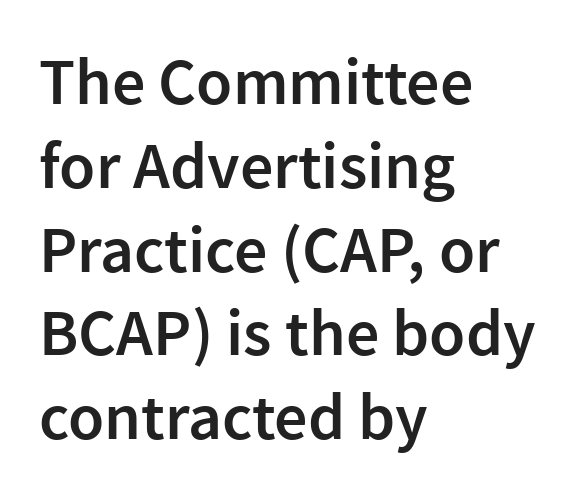
The image shows 66 px semibold sans-serif type, upright; set left-aligned, normal line spacing (1.27x), normal letter spacing, not underlined; a medium x-height.
